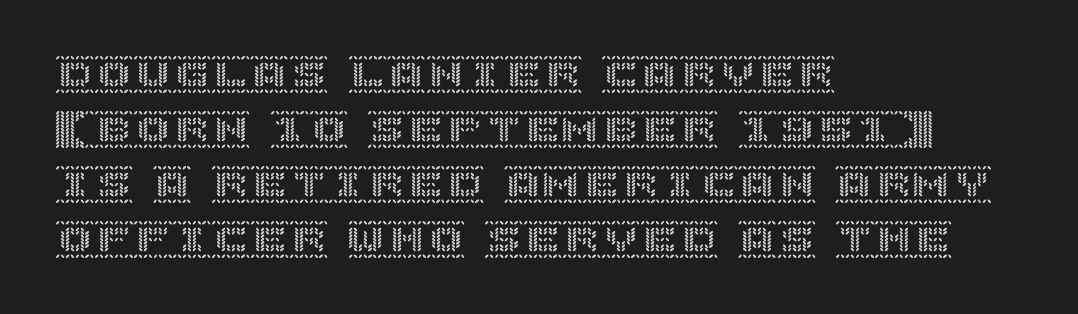
No extra tracking has been applied to these lines. Evenly set lines give the paragraph a standard silhouette. The ragged edge is on the right, which tells us the setting is flush left. Only glyphs here, with clear space below each row. Tall strokes in this sample are plumb rather than angled.
